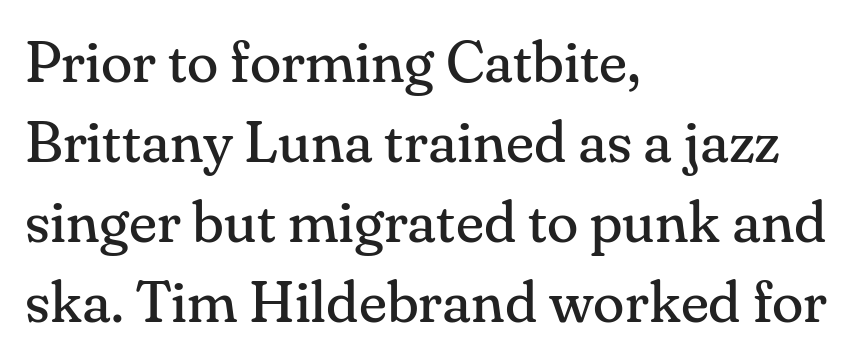
{"serif": "yes", "italic": "no", "bold": "no", "weight": "regular", "width": "normal", "stroke_contrast": "medium", "x_height": "small", "monospaced": "no", "underline": "no", "align": "left", "line_spacing": "normal", "line_spacing_ratio": 1.38, "letter_spacing": "normal", "letter_spacing_em": 0.0, "glyph_px": 58}
